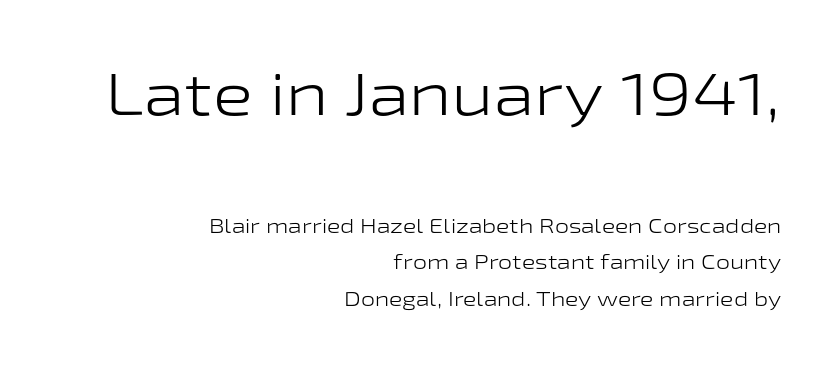
Honestly, there is no underline to notice here at all. No feet cap the strokes, marking this as sans-serif type. The horizontal fit of the characters is conventional and even. Unlike italic type, these characters show no tilt at all. The earlier block is typeset at a bigger size than the later block. Heaviness? Minimal to ordinary, like unemphasized prose.
